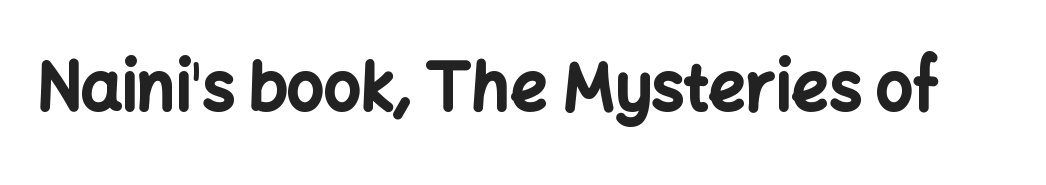
Standard letterfit; no display-style spreading of the glyphs. Character widths vary here, with narrow letters taking less room than wide ones. Emphasis by weight is at full strength: bold. The glyphs are unaccompanied by any horizontal stroke below them. Vertical strokes here are truly vertical. The font family rendered here belongs to the sans-serif group.
